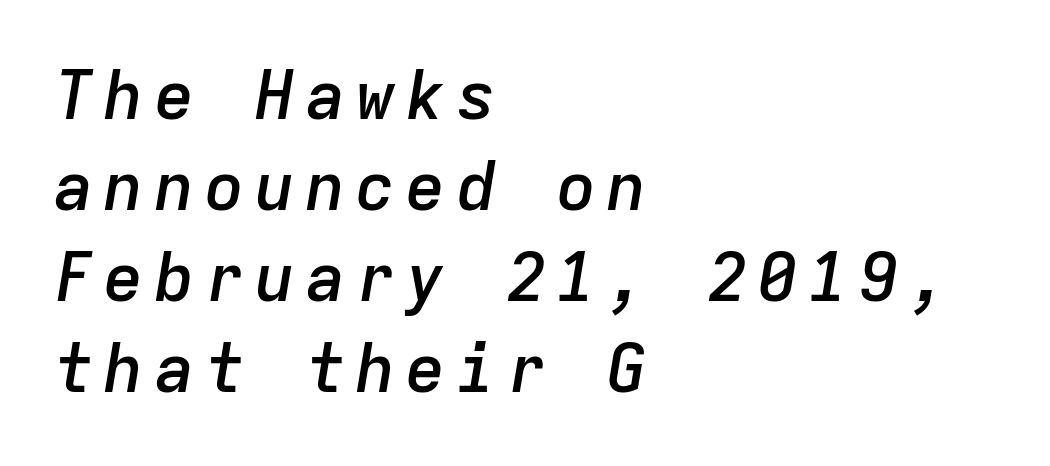
{"italic": "yes", "lean": "right", "slant_degrees": 9, "bold": "semi", "weight": "semibold", "width": "normal", "stroke_contrast": "low", "x_height": "medium", "monospaced": "yes", "underline": "no", "align": "left", "line_spacing": "normal", "line_spacing_ratio": 1.34, "glyph_px": 68}
